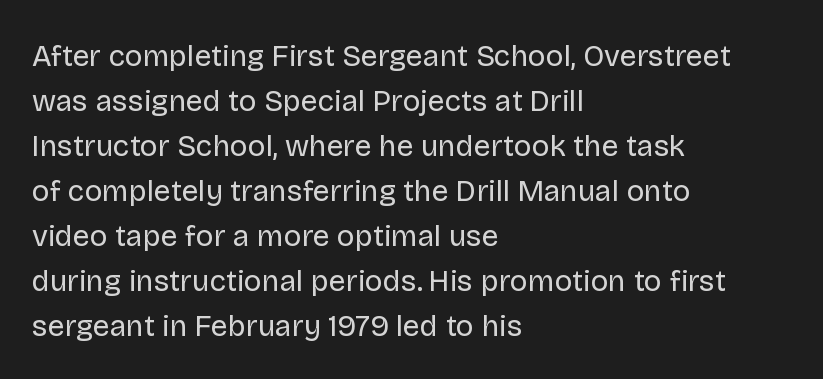
The image shows 30 px regular-weight sans-serif type, upright; set left-aligned, normal line spacing (1.5x), normal letter spacing, not underlined; low stroke contrast and a large x-height.
